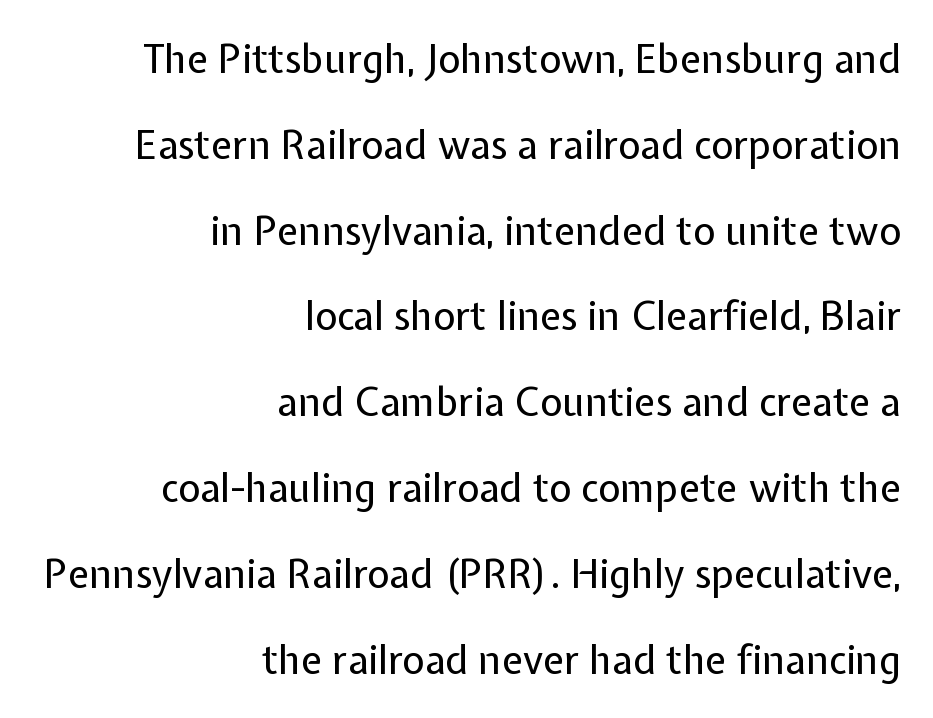
Q: Is the text bold? A: No.
Q: Is the text italic (slanted)? A: No, it is upright.
Q: Is the typeface a serif or a sans-serif typeface? A: Sans-serif.
Q: Is the text underlined? A: No.
Q: How is the paragraph aligned? A: Right-aligned.
Q: Is the spacing between letters normal or unusually wide? A: Normal.
Q: Is the spacing between lines tight, normal or loose? A: Loose.
Q: Width (condensed, normal, or wide)? A: Normal.
Q: Stroke contrast? A: Low.
Q: x-height? A: Medium.
Q: Monospaced? A: No.
